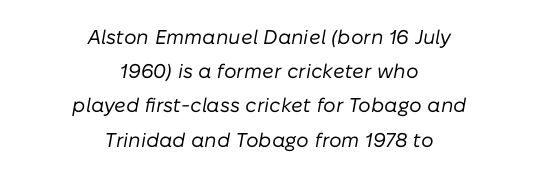
The rendering applies a slant to the glyphs. The paragraph has two soft edges and a firm central axis. Caption: standard tracking, unaltered. On a weight scale, this lands at 450 or below. The specimen omits any rule beneath the text block's lines.
